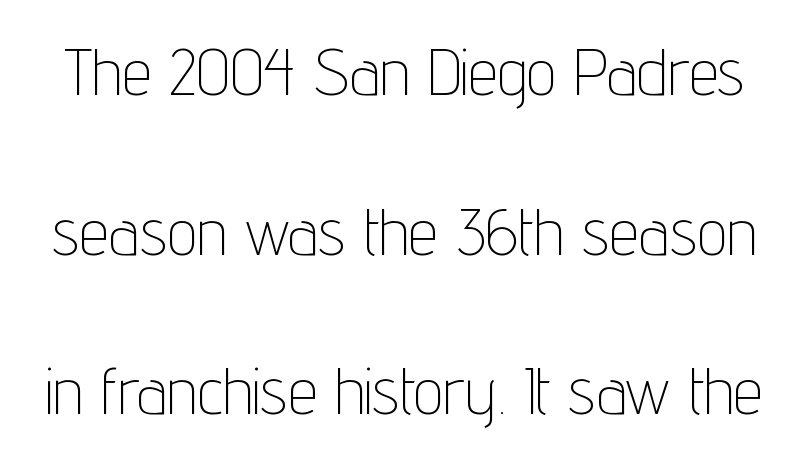
Whoever set this chose breathing room over compactness in the vertical rhythm. Ascenders rise straight up at ninety degrees. Descenders hang freely into open space. No extra ink here — the face is not bold. Varying glyph widths throughout — classic text-font behaviour. Classification — sans serif.
